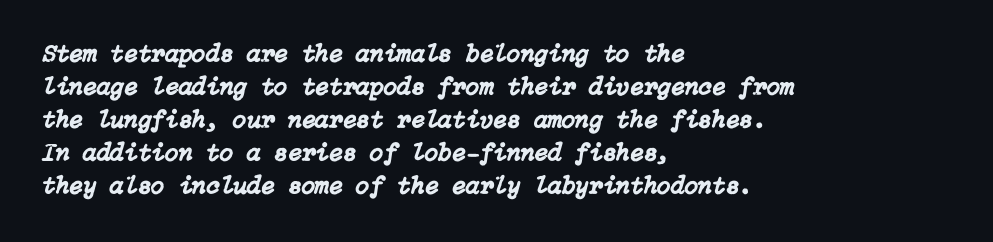
The image shows 25 px text type, italic (leaning right); set left-aligned, normal line spacing (1.32x), normal letter spacing, not underlined.
